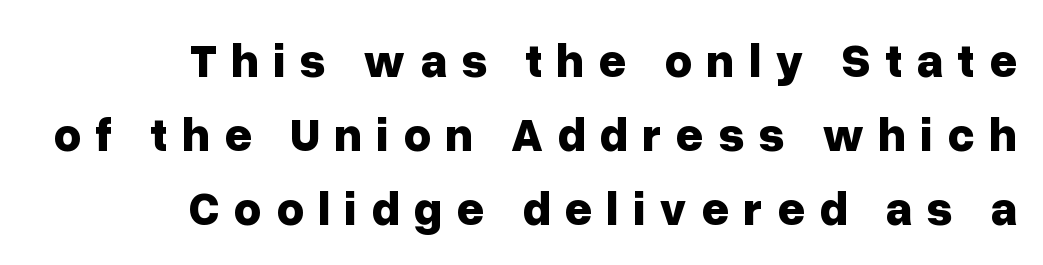
The lines in this sample share a right terminus and differ only in where they begin. Looks like regular typesetting: each glyph gets only the width it needs. Italic: no, the glyphs are upright roman. Weight check: bold — yes, fully. The horizontal fit of the characters is loose and conspicuously gappy.
